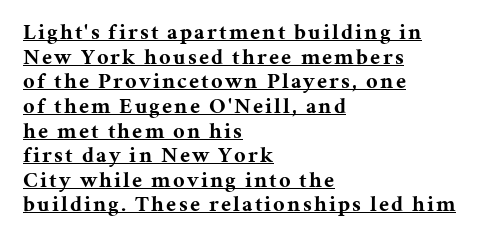
Q: Is the text bold? A: Yes.
Q: Is the text italic (slanted)? A: No, it is upright.
Q: Is the text underlined? A: Yes.
Q: How is the paragraph aligned? A: Left-aligned.
Q: Is the spacing between lines tight, normal or loose? A: Tight.
